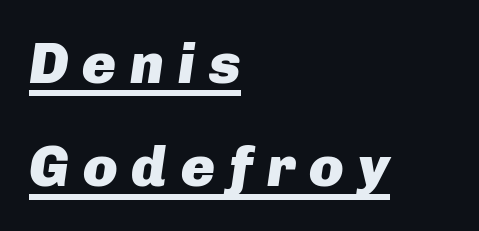
{"italic": "yes", "lean": "right", "slant_degrees": 8, "bold": "yes", "weight": "heavy", "width": "normal", "stroke_contrast": "low", "x_height": "medium", "monospaced": "no", "underline": "yes", "align": "left", "line_spacing_ratio": 1.81, "letter_spacing": "wide", "letter_spacing_em": 0.24, "glyph_px": 57}
